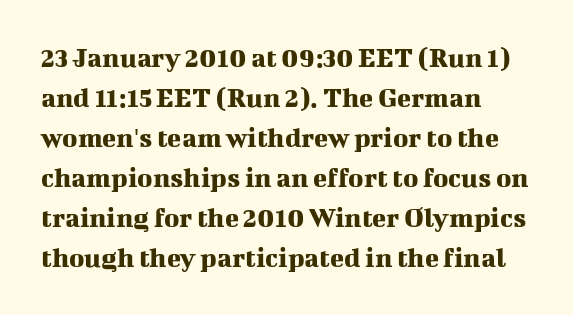
The rendering uses natural spacing where letterforms have individual widths. The glyphs are unaccompanied by any horizontal stroke below them. One glance says typical: line gaps are just what's usual. I'd call this a serif setting — the letters wear small feet.
